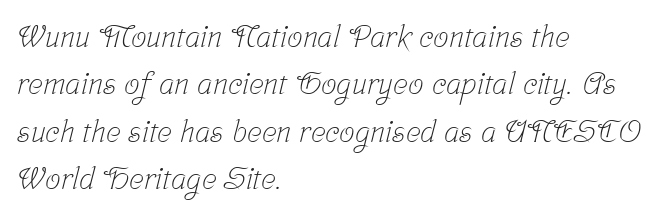
The image shows 31 px light, condensed serif type; set left-aligned, normal line spacing (1.53x), normal letter spacing, not underlined; low stroke contrast and a medium x-height.
